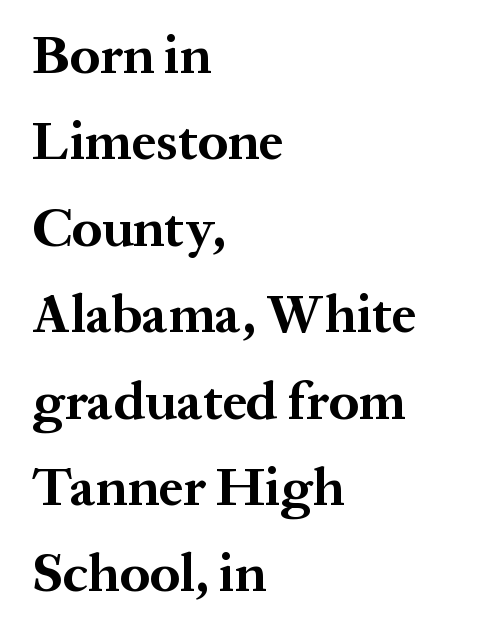
Q: Is the text bold? A: Yes.
Q: Is the text italic (slanted)? A: No, it is upright.
Q: Is the typeface a serif or a sans-serif typeface? A: Serif.
Q: Is the text underlined? A: No.
Q: How is the paragraph aligned? A: Left-aligned.
Q: Is the spacing between letters normal or unusually wide? A: Normal.
Q: Is the spacing between lines tight, normal or loose? A: Normal.
Q: Width (condensed, normal, or wide)? A: Normal.
Q: Stroke contrast? A: Medium.
Q: x-height? A: Medium.
Q: Monospaced? A: No.
